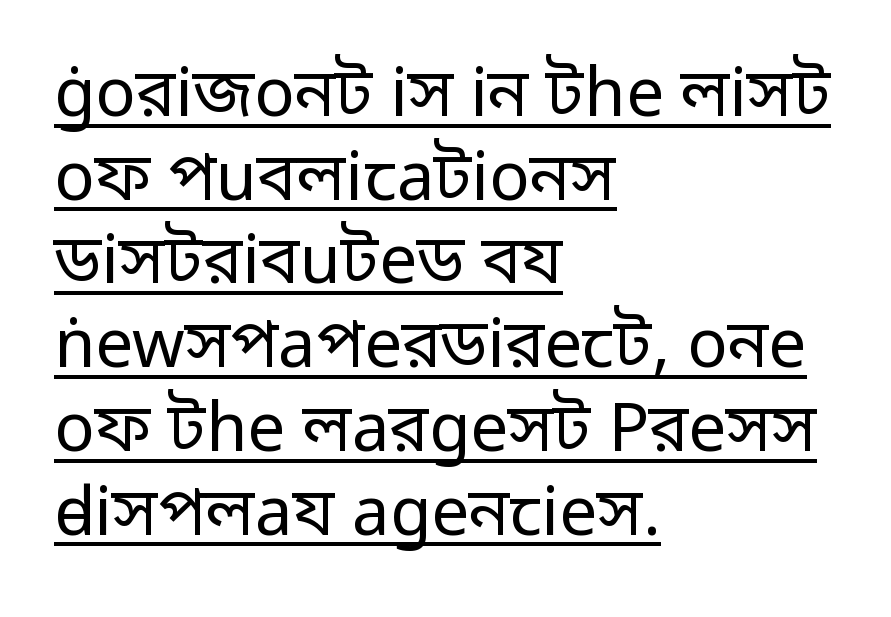
{"serif": "no", "italic": "no", "bold": "no", "weight": "regular", "width": "normal", "stroke_contrast": "low", "x_height": "medium", "monospaced": "no", "underline": "yes", "align": "left", "line_spacing": "normal", "line_spacing_ratio": 1.25, "letter_spacing": "normal", "letter_spacing_em": 0.0, "glyph_px": 67}
